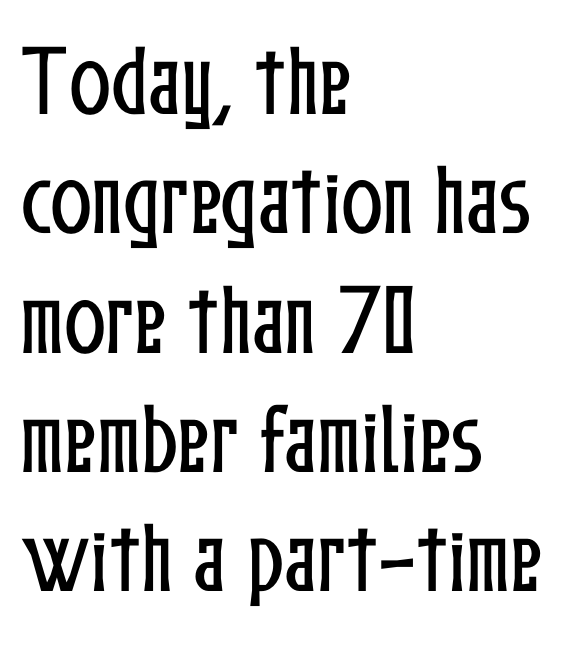
{"italic": "no", "width": "condensed", "stroke_contrast": "low", "x_height": "medium", "monospaced": "no", "underline": "no", "align": "left", "line_spacing": "normal", "line_spacing_ratio": 1.53, "letter_spacing": "normal", "letter_spacing_em": 0.0, "glyph_px": 78}
